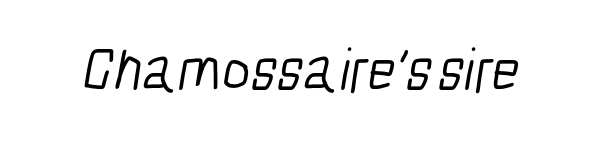
No word sits above an underline. Stroke thickness stays within the range of a standard reading face or lighter. The rendering keeps characters at their native spacing. Is this a fixed-width face? No — the glyphs have proportional, varying widths. Typographically, this falls in the sans-serif category.
